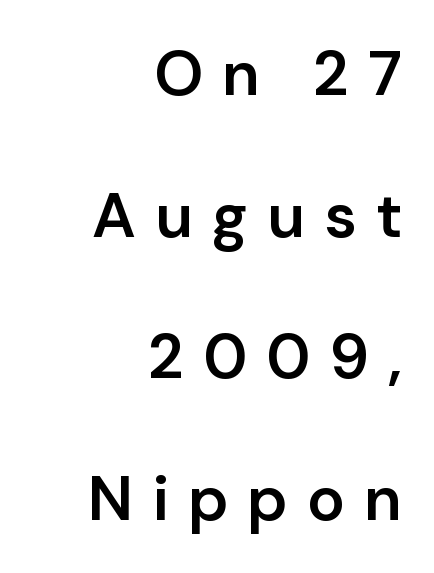
This block would shrink considerably if given ordinary leading; it's expanded now. Think of a printed novel: that variable character pitch is what you see here. The letters stand upright; this is a roman face. A somewhat darkened texture: the type is semibold rather than bold. The glyphs are unaccompanied by any horizontal stroke below them. The compositor pushed each line to the right boundary.
